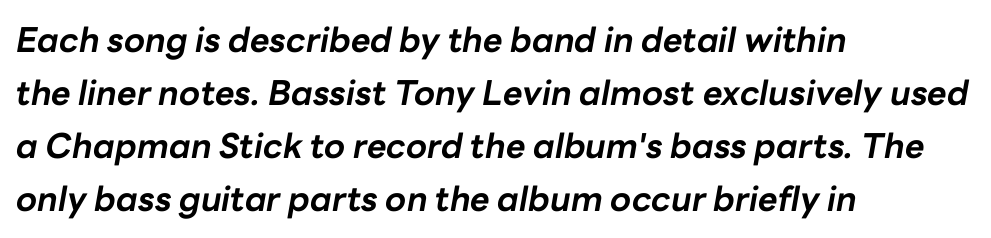
Characters are canted at an angle relative to the baseline's perpendicular. Normally led — the rows are evenly, conventionally spaced. The paragraph has a hard left edge and a soft right edge. The face used here is proportionally spaced, like ordinary book or web type. No extra tracking has been applied to these lines. A clean baseline with only descenders dipping below it.
